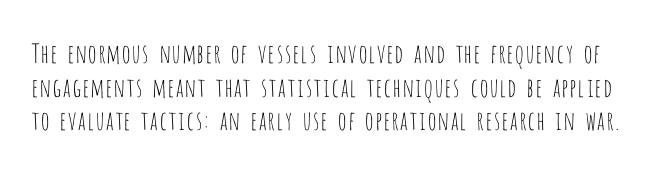
Caption: standard tracking, unaltered. Normally led — the rows are evenly, conventionally spaced. The specimen omits any rule beneath the text block's lines. The font is comparable to plain body text, perhaps lighter. The letters stand straight up with perfectly vertical stems.
